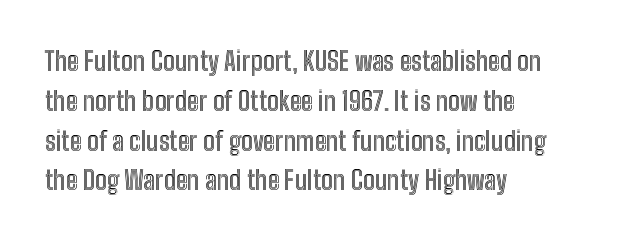
{"italic": "no", "underline": "no", "align": "left", "line_spacing": "normal", "line_spacing_ratio": 1.53, "letter_spacing": "normal", "letter_spacing_em": 0.0, "glyph_px": 26}
